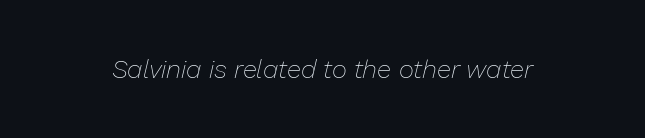
{"italic": "yes", "lean": "right", "slant_degrees": 13, "bold": "no", "underline": "no", "letter_spacing": "normal", "letter_spacing_em": 0.0, "glyph_px": 26}
